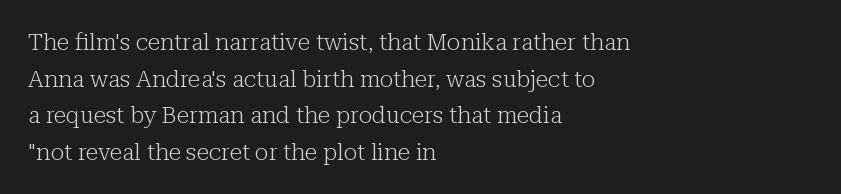
Q: Is the text bold? A: No.
Q: Is the text italic (slanted)? A: No, it is upright.
Q: Is the text underlined? A: No.
Q: How is the paragraph aligned? A: Left-aligned.
Q: Is the spacing between letters normal or unusually wide? A: Normal.
Q: Is the spacing between lines tight, normal or loose? A: Normal.
